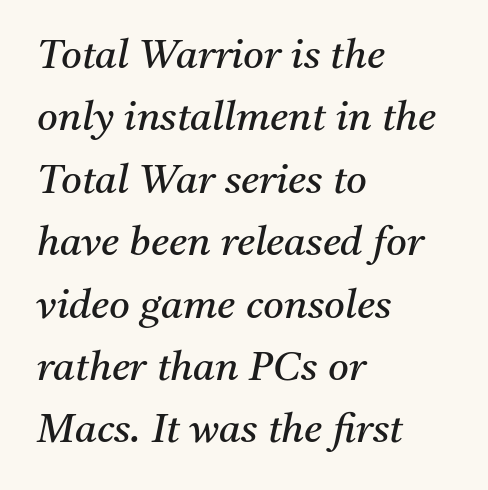
Rendered with sloped, italic letterforms. These lines keep a tight, regular rhythm from letter to letter. Unbolded letterforms with no extra heft. Varying glyph widths throughout — classic text-font behaviour. Casual observation: everything's shoved over to the left. The passage shown is not underscored anywhere.
